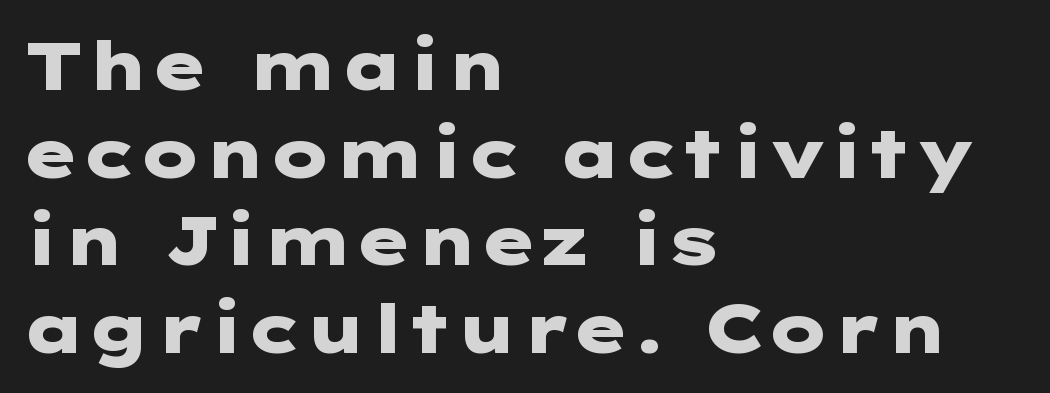
The image shows 68 px heavy, wide sans-serif type, upright; set left-aligned, normal line spacing (1.29x), normal letter spacing, not underlined; low stroke contrast and a medium x-height.
